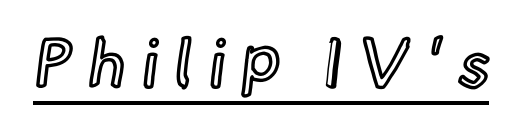
Q: Is the text italic (slanted)? A: Yes.
Q: Is the text underlined? A: Yes.
Q: Is the spacing between letters normal or unusually wide? A: Unusually wide.
Q: Width (condensed, normal, or wide)? A: Normal.
Q: x-height? A: Small.
Q: Monospaced? A: No.
